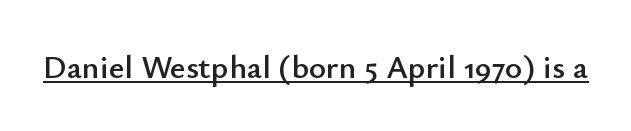
{"serif": "no", "italic": "no", "width": "normal", "stroke_contrast": "low", "x_height": "small", "monospaced": "no", "underline": "yes", "letter_spacing": "normal", "letter_spacing_em": 0.0, "glyph_px": 33}
